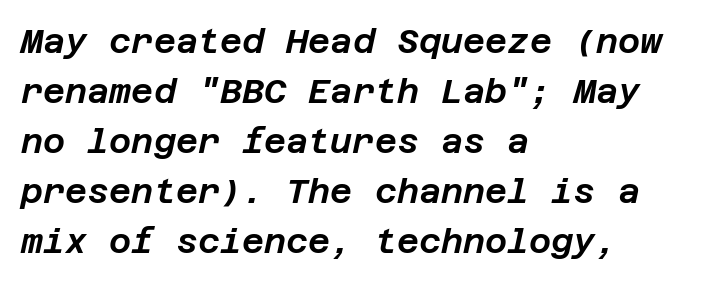
Q: Is the text italic (slanted)? A: Yes, it leans right by about 12 degrees.
Q: Is the text underlined? A: No.
Q: How is the paragraph aligned? A: Left-aligned.
Q: Is the spacing between letters normal or unusually wide? A: Normal.
Q: Is the spacing between lines tight, normal or loose? A: Normal.
Q: Width (condensed, normal, or wide)? A: Normal.
Q: Stroke contrast? A: Low.
Q: x-height? A: Large.
